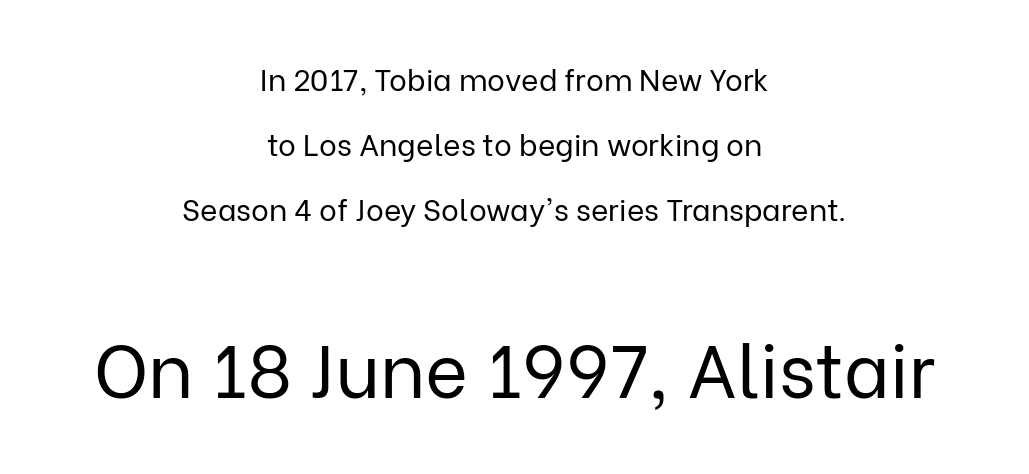
The image shows 74 px regular-weight sans-serif type, upright; set centered, loose line spacing (2.17x), normal letter spacing, not underlined; the second (bottom) block is 2.47x larger; low stroke contrast and a medium x-height.
